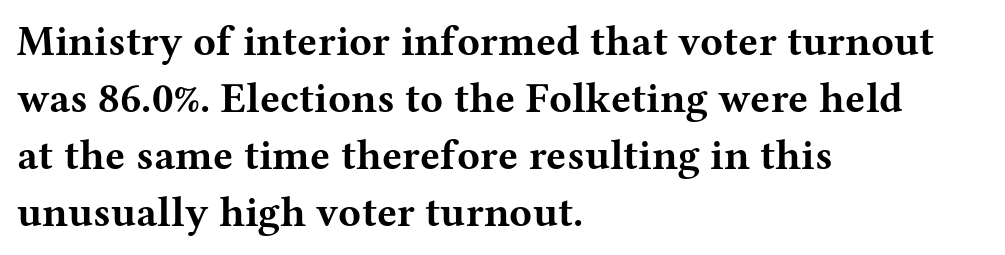
{"serif": "yes", "italic": "no", "bold": "yes", "weight": "bold", "width": "wide", "stroke_contrast": "medium", "x_height": "medium", "monospaced": "no", "underline": "no", "align": "left", "line_spacing": "normal", "line_spacing_ratio": 1.36, "letter_spacing": "normal", "letter_spacing_em": 0.0, "glyph_px": 42}
